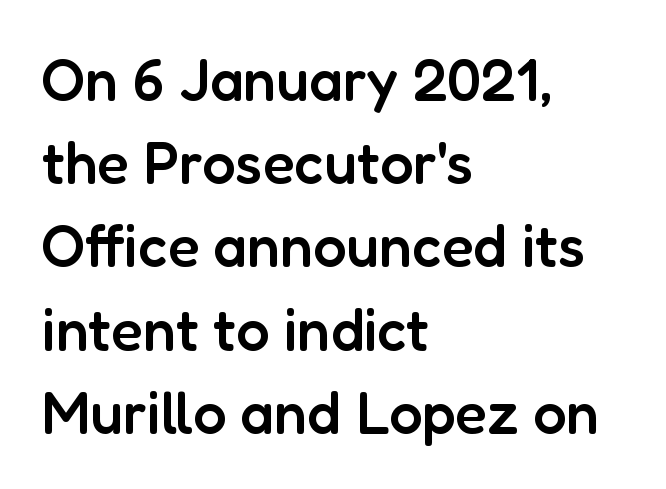
Inter-character spacing is left at the font's built-in metrics. Line beginnings align vertically; line endings do not. Type style note: lacks serifs. Character widths vary here, with narrow letters taking less room than wide ones. In terms of weight, the rendering is demibold, just under bold. The foot of each line stays bare and open.
